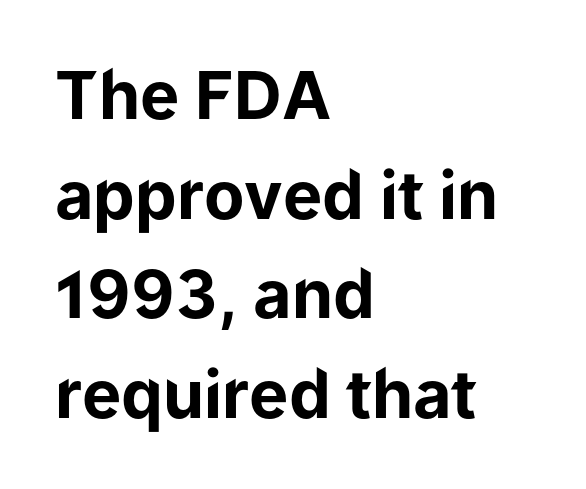
{"serif": "no", "italic": "no", "bold": "yes", "weight": "bold", "width": "normal", "stroke_contrast": "low", "x_height": "medium", "monospaced": "no", "underline": "no", "align": "left", "line_spacing": "normal", "line_spacing_ratio": 1.51, "letter_spacing": "normal", "letter_spacing_em": 0.0, "glyph_px": 66}
